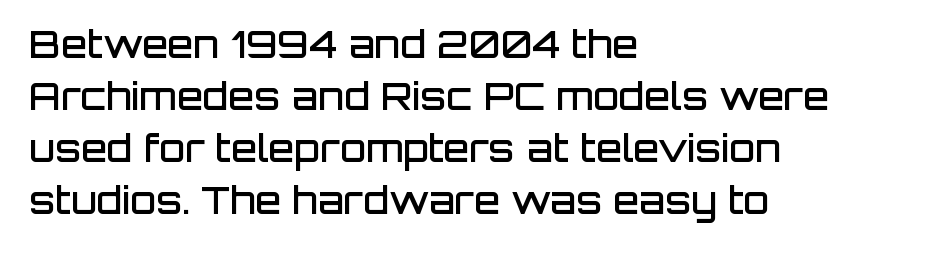
{"serif": "no", "italic": "no", "bold": "semi", "weight": "semibold", "width": "normal", "stroke_contrast": "low", "x_height": "large", "monospaced": "no", "underline": "no", "align": "left", "line_spacing": "normal", "line_spacing_ratio": 1.37, "letter_spacing": "normal", "letter_spacing_em": 0.0, "glyph_px": 38}
